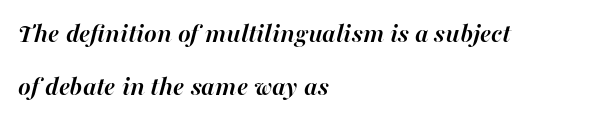
Would a proofreader flag this as italicized? Yes. Standard letterfit; no display-style spreading of the glyphs. The vertical gap from one line to the next is large. I'd describe the lettering as bold — thick and assertive. The foot of each line stays bare and open. Casual observation: everything's shoved over to the left.
